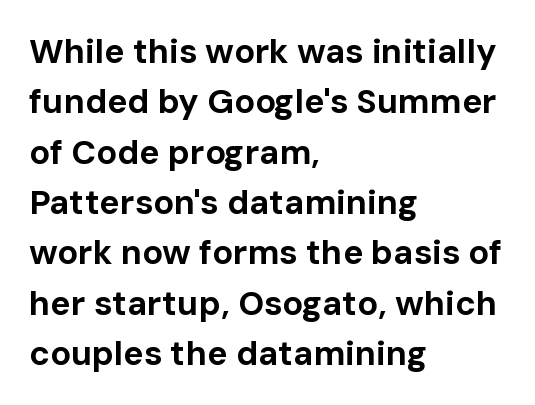
Q: Is the text bold? A: Yes.
Q: Is the text italic (slanted)? A: No, it is upright.
Q: Is the typeface a serif or a sans-serif typeface? A: Sans-serif.
Q: Is the text underlined? A: No.
Q: How is the paragraph aligned? A: Left-aligned.
Q: Is the spacing between letters normal or unusually wide? A: Normal.
Q: Is the spacing between lines tight, normal or loose? A: Normal.
Q: Width (condensed, normal, or wide)? A: Normal.
Q: Stroke contrast? A: Low.
Q: x-height? A: Medium.
Q: Monospaced? A: No.
